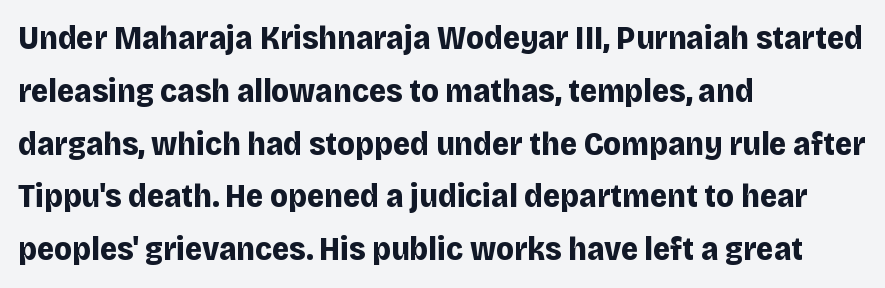
The line-height multiplier appears to be the usual default. Casual observation: everything's shoved over to the left. The glyphs are unaccompanied by any horizontal stroke below them. A typesetter would call this zero additional tracking. Serif or sans? Sans — the stroke terminals are bare.
